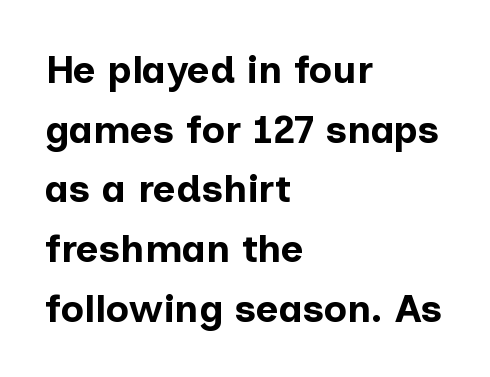
Q: Is the text bold? A: Yes.
Q: Is the text italic (slanted)? A: No, it is upright.
Q: Is the typeface a serif or a sans-serif typeface? A: Sans-serif.
Q: Is the text underlined? A: No.
Q: How is the paragraph aligned? A: Left-aligned.
Q: Is the spacing between letters normal or unusually wide? A: Normal.
Q: Is the spacing between lines tight, normal or loose? A: Normal.
Q: Width (condensed, normal, or wide)? A: Normal.
Q: Stroke contrast? A: Low.
Q: x-height? A: Medium.
Q: Monospaced? A: No.
